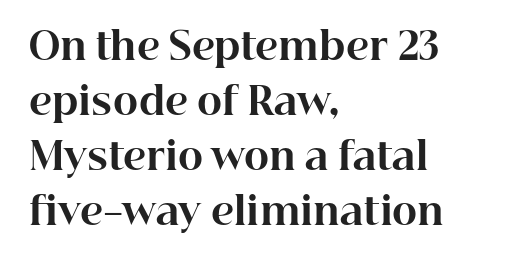
Q: Is the text bold? A: Yes.
Q: Is the text italic (slanted)? A: No, it is upright.
Q: Is the typeface a serif or a sans-serif typeface? A: Serif.
Q: Is the text underlined? A: No.
Q: How is the paragraph aligned? A: Left-aligned.
Q: Is the spacing between letters normal or unusually wide? A: Normal.
Q: Is the spacing between lines tight, normal or loose? A: Normal.
Q: Width (condensed, normal, or wide)? A: Normal.
Q: Stroke contrast? A: High.
Q: x-height? A: Medium.
Q: Monospaced? A: No.
